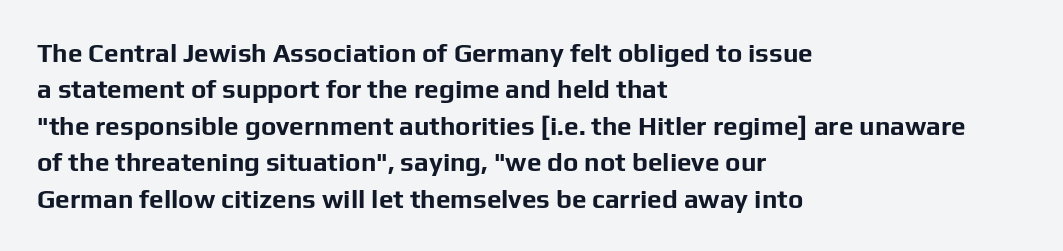
{"italic": "no", "bold": "yes", "underline": "no", "align": "left", "line_spacing": "normal", "line_spacing_ratio": 1.4, "letter_spacing": "normal", "letter_spacing_em": 0.0, "glyph_px": 26}
